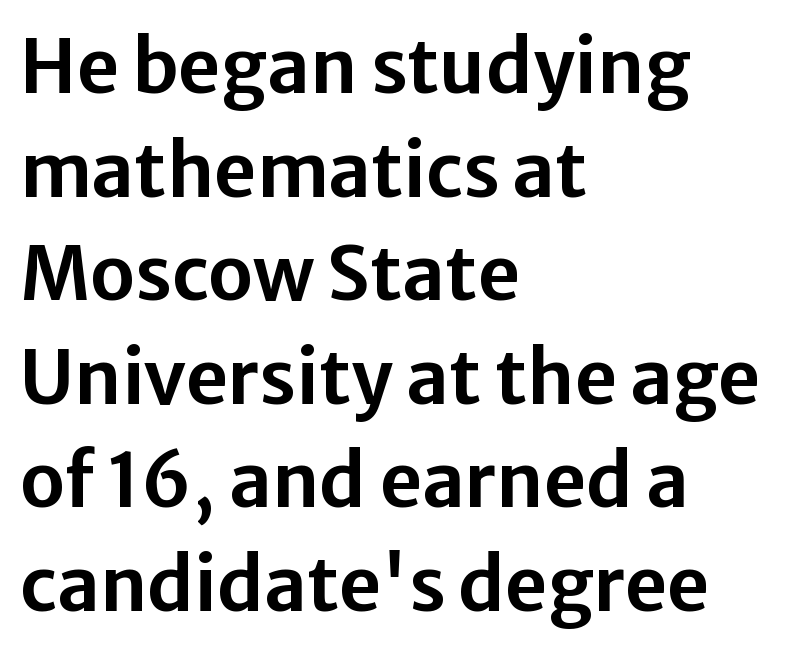
Q: Is the text italic (slanted)? A: No, it is upright.
Q: Is the typeface a serif or a sans-serif typeface? A: Sans-serif.
Q: Is the text underlined? A: No.
Q: How is the paragraph aligned? A: Left-aligned.
Q: Is the spacing between letters normal or unusually wide? A: Normal.
Q: Is the spacing between lines tight, normal or loose? A: Normal.
Q: Width (condensed, normal, or wide)? A: Normal.
Q: Stroke contrast? A: Low.
Q: x-height? A: Medium.
Q: Monospaced? A: No.
